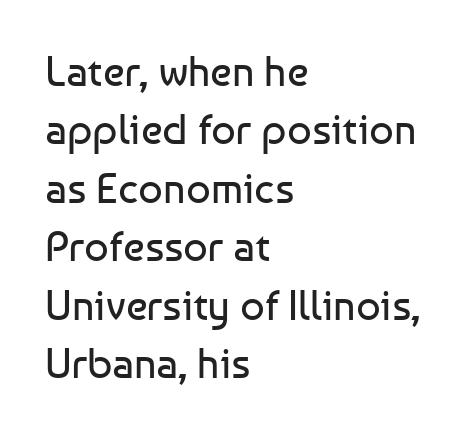
Q: Is the text bold? A: No.
Q: Is the text italic (slanted)? A: No, it is upright.
Q: Is the typeface a serif or a sans-serif typeface? A: Sans-serif.
Q: Is the text underlined? A: No.
Q: How is the paragraph aligned? A: Left-aligned.
Q: Is the spacing between letters normal or unusually wide? A: Normal.
Q: Is the spacing between lines tight, normal or loose? A: Normal.
Q: Width (condensed, normal, or wide)? A: Normal.
Q: Stroke contrast? A: Low.
Q: x-height? A: Medium.
Q: Monospaced? A: No.
